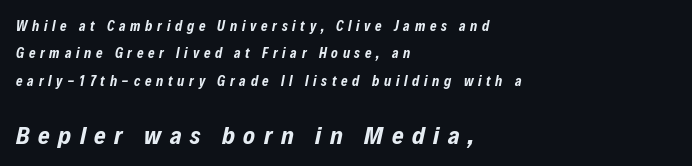
Typeset ragged right — the left edge is the straight one. The face used here has a pronounced slope to its letters. Stroke thickness is high; the sample reads as a true bold. These two chunks differ in scale, with the bottom chunk taking the larger measure.
